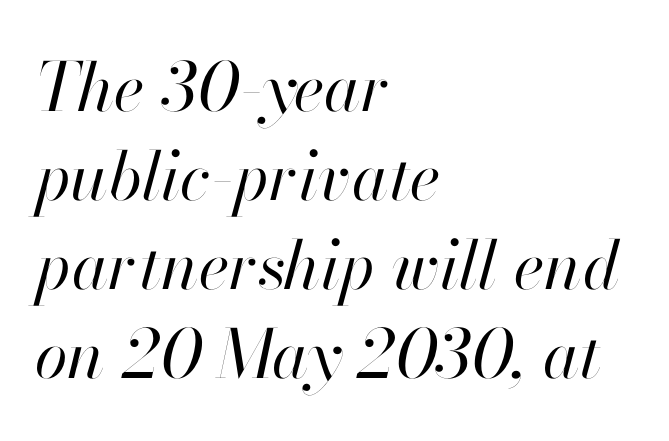
{"italic": "yes", "lean": "right", "slant_degrees": 13, "bold": "no", "weight": "regular", "width": "normal", "stroke_contrast": "high", "x_height": "small", "monospaced": "no", "underline": "no", "align": "left", "line_spacing": "normal", "line_spacing_ratio": 1.33, "letter_spacing": "normal", "letter_spacing_em": 0.0, "glyph_px": 67}
